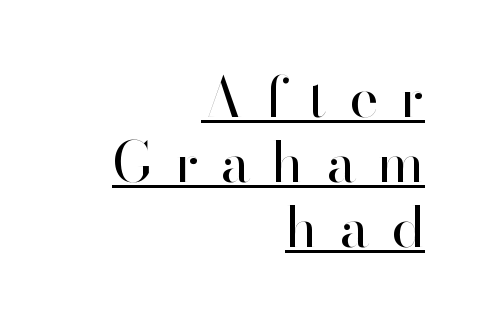
The text block is weighted toward the right margin, trailing off unevenly leftward. The horizontal fit of the characters is loose and conspicuously gappy. The letters advance in unequal steps, a hallmark of proportional type. The face used here is a sans, in the tradition of grotesques and geometrics.
